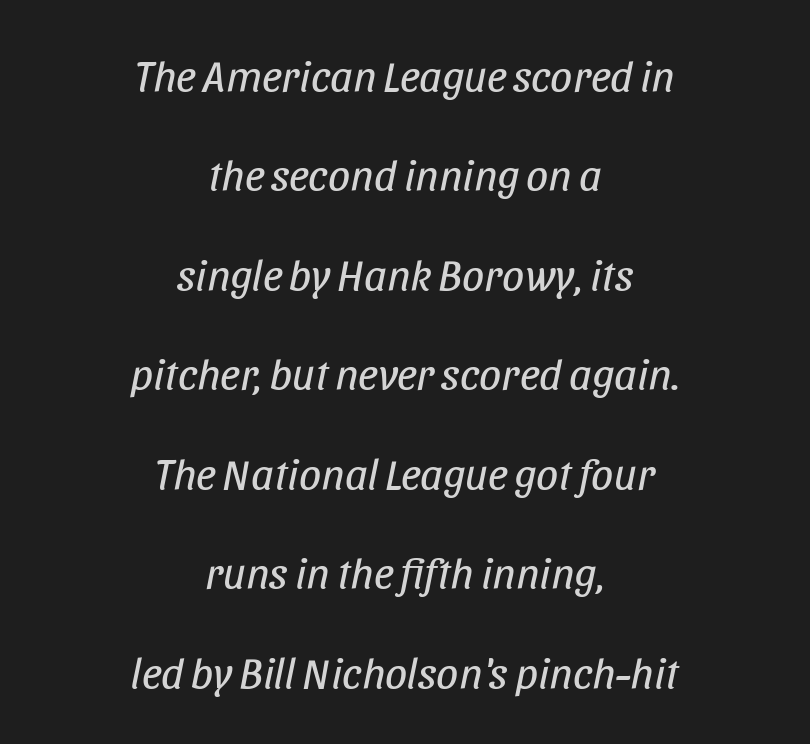
Q: Is the text bold? A: No.
Q: Is the text italic (slanted)? A: Yes, it leans right by about 11 degrees.
Q: Is the text underlined? A: No.
Q: How is the paragraph aligned? A: Centered.
Q: Is the spacing between letters normal or unusually wide? A: Normal.
Q: Is the spacing between lines tight, normal or loose? A: Loose.
Q: Width (condensed, normal, or wide)? A: Condensed.
Q: Stroke contrast? A: Low.
Q: x-height? A: Large.
Q: Monospaced? A: No.
